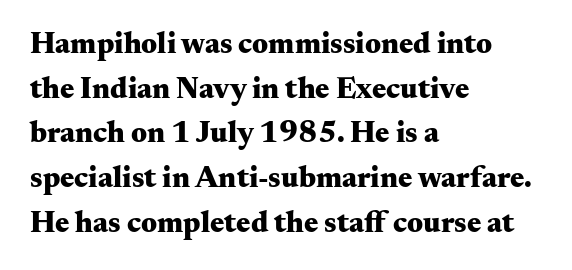
The image shows 30 px heavy, wide serif type, upright; set left-aligned, normal line spacing (1.49x), normal letter spacing, not underlined; medium stroke contrast and a small x-height.
